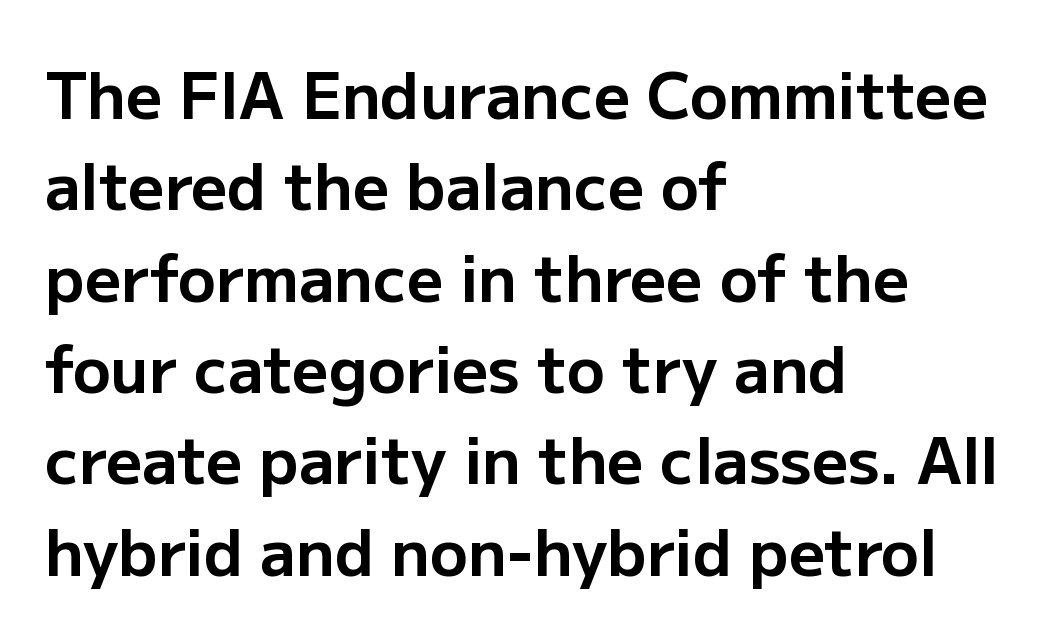
The image shows 63 px bold sans-serif type, upright; set left-aligned, normal line spacing (1.45x), normal letter spacing, not underlined; low stroke contrast and a medium x-height.
